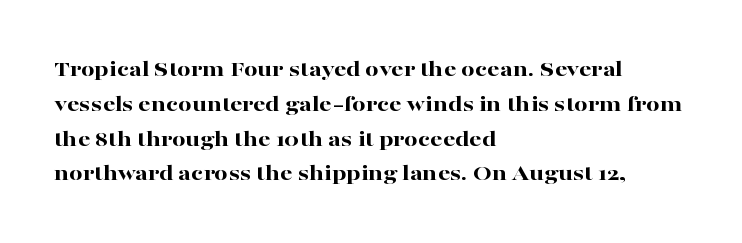
Q: Is the text bold? A: Yes.
Q: Is the text italic (slanted)? A: No, it is upright.
Q: Is the text underlined? A: No.
Q: How is the paragraph aligned? A: Left-aligned.
Q: Is the spacing between letters normal or unusually wide? A: Normal.
Q: Is the spacing between lines tight, normal or loose? A: Normal.
